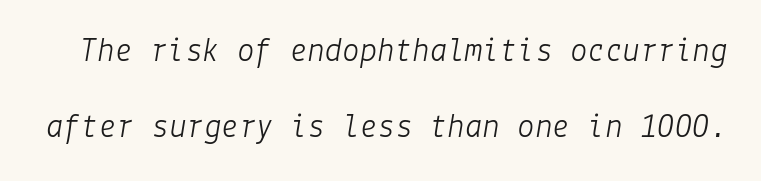
The image shows 35 px light type, italic (leaning right); set loose line spacing (2.18x), normal letter spacing, not underlined; low stroke contrast and a medium x-height.
